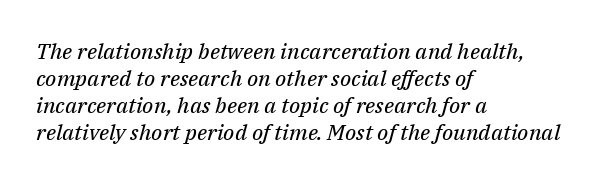
{"italic": "yes", "lean": "right", "slant_degrees": 14, "bold": "no", "underline": "no", "align": "left", "line_spacing_ratio": 1.23, "letter_spacing": "normal", "letter_spacing_em": 0.0, "glyph_px": 22}
